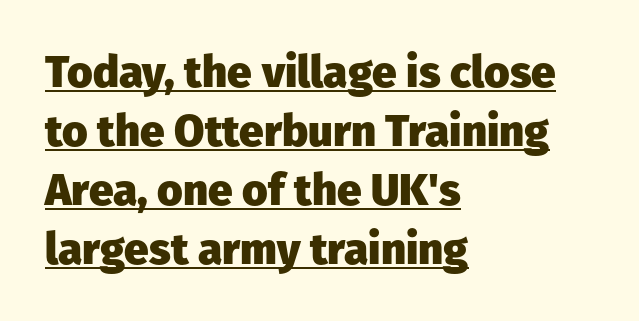
The image shows 44 px heavy sans-serif type, upright; set left-aligned, normal line spacing (1.34x), normal letter spacing, underlined; low stroke contrast and a medium x-height.
